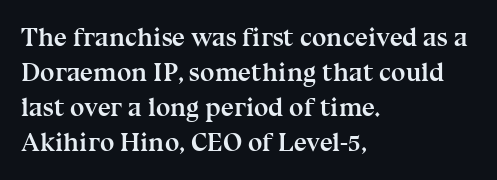
{"italic": "no", "bold": "yes", "underline": "no", "align": "left", "line_spacing": "normal", "line_spacing_ratio": 1.35, "letter_spacing": "normal", "letter_spacing_em": 0.0, "glyph_px": 26}
